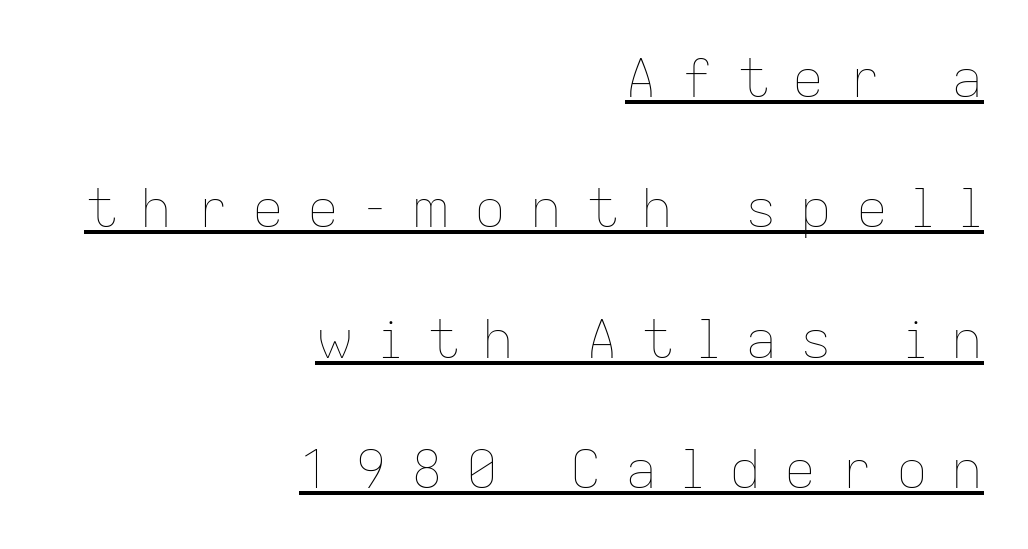
This is the regular roman posture of the typeface. Compared with typical body copy, the letter spacing here is much looser. The designer dialed line spacing up above the default. Teacher's note: observe the even right margin — that is flush-right alignment.
